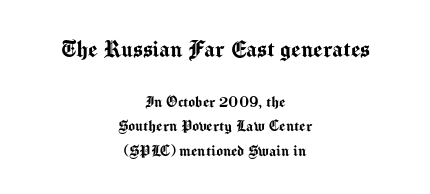
Regular leading. Glance below the letters and you will spot only blank space. The tracking reads as untouched default to a designer's eye. The typography opts for an upright posture over an oblique one. In CSS terms this would be text-align: center.
